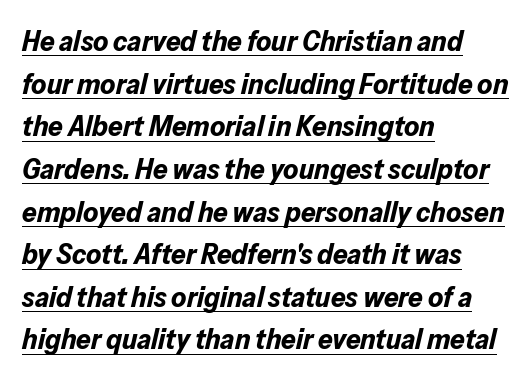
The image shows 29 px bold type, italic (leaning right); set left-aligned, normal line spacing (1.47x), normal letter spacing, underlined; low stroke contrast and a medium x-height.
